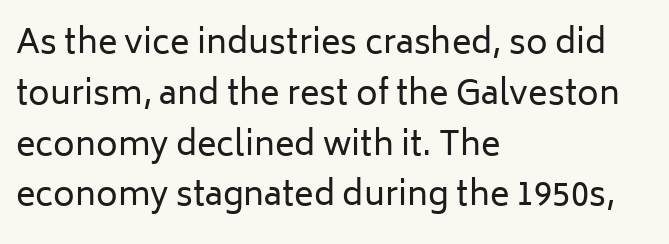
{"serif": "no", "italic": "no", "bold": "no", "weight": "regular", "width": "normal", "stroke_contrast": "low", "x_height": "medium", "monospaced": "no", "underline": "no", "align": "left", "line_spacing": "normal", "line_spacing_ratio": 1.54, "letter_spacing": "normal", "letter_spacing_em": 0.0, "glyph_px": 33}
